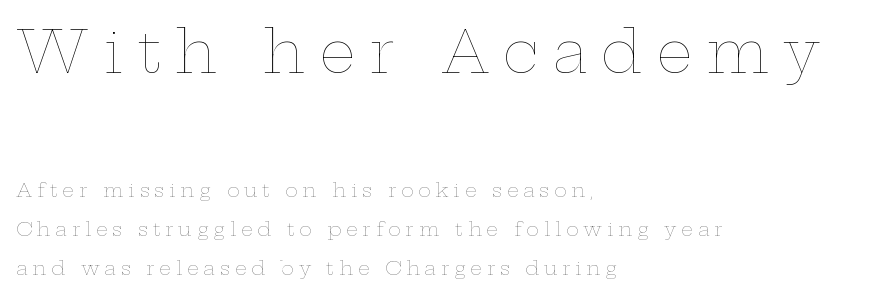
Q: Is the text bold? A: No.
Q: Is the text italic (slanted)? A: No, it is upright.
Q: Is the text underlined? A: No.
Q: How is the paragraph aligned? A: Left-aligned.
Q: Is the spacing between letters normal or unusually wide? A: Unusually wide.
Q: Is the spacing between lines tight, normal or loose? A: Loose.
Q: Which block of text is set in a larger size, the first (top) or the second (bottom)? A: The first (top) one.
Q: Width (condensed, normal, or wide)? A: Wide.
Q: Stroke contrast? A: Low.
Q: x-height? A: Medium.
Q: Monospaced? A: No.
